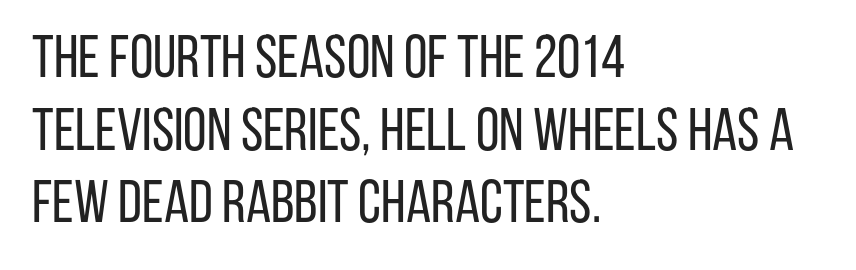
Counters stay open thanks to moderate or lighter strokes. The zone under the glyphs is completely vacant. Notice how the passage keeps a crisp vertical edge on the left only. Italic? Not at all — the glyphs are vertical. A typesetter would call this zero additional tracking. Examine the stroke ends and you'll find no serifs.
